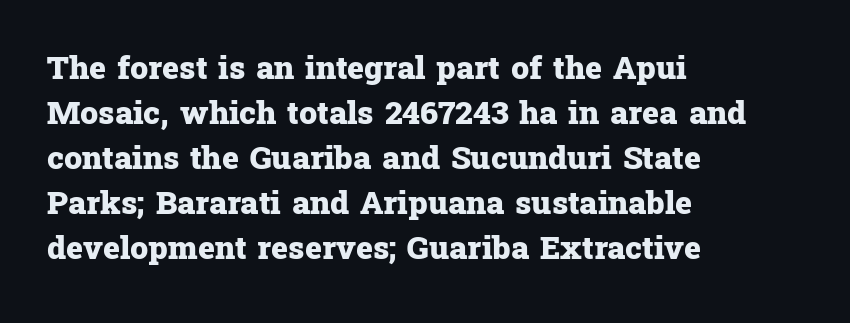
Does extra space separate the letters? No, they use regular spacing. Typographically, this falls in the serif category. As a designer I'd log this as weight 700, bold. It's the straight-up-and-down kind of type.
